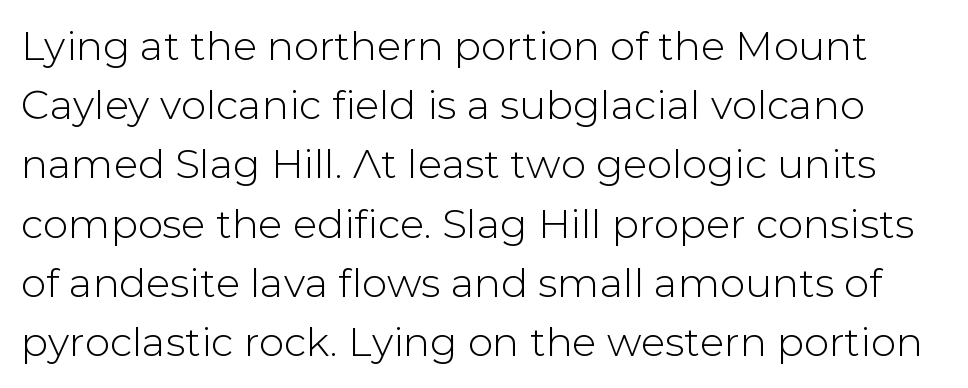
Q: Is the text italic (slanted)? A: No, it is upright.
Q: Is the typeface a serif or a sans-serif typeface? A: Sans-serif.
Q: Is the text underlined? A: No.
Q: Is the spacing between letters normal or unusually wide? A: Normal.
Q: Is the spacing between lines tight, normal or loose? A: Normal.
Q: Width (condensed, normal, or wide)? A: Normal.
Q: Stroke contrast? A: Low.
Q: x-height? A: Medium.
Q: Monospaced? A: No.
